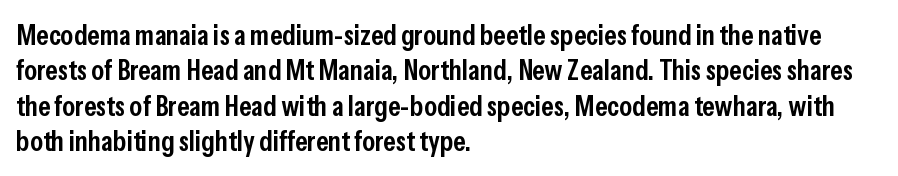
The image shows 29 px semibold, condensed sans-serif type, upright; set left-aligned, line spacing 1.22x, normal letter spacing, not underlined; low stroke contrast and a medium x-height.
